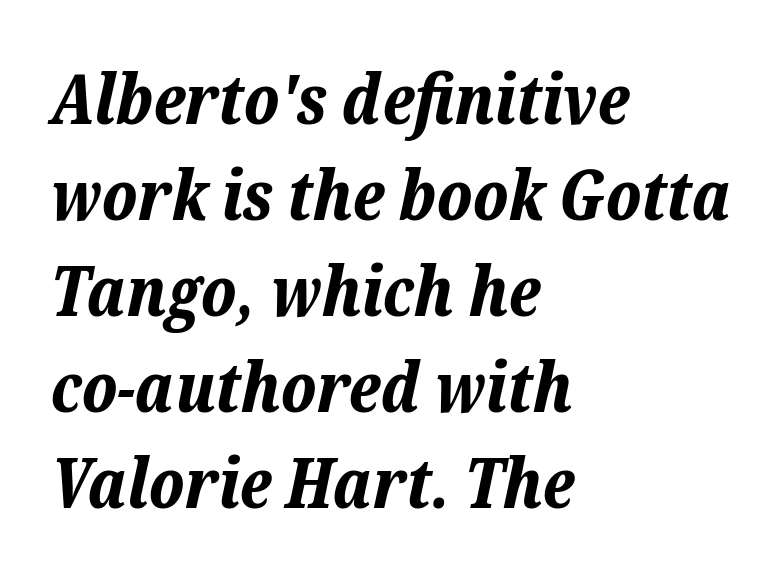
Layout note: lines flush left. The face used here has a pronounced slope to its letters. Each letter keeps its own natural width here, so spacing adapts to shape. How are the letters spaced? Ordinarily, with no added tracking. A bare baseline throughout the passage. The face used here has the dense, thick strokes of a bold.
